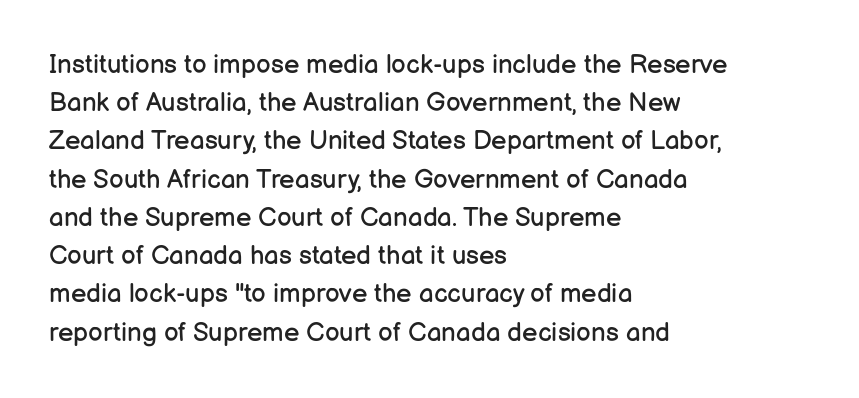
The vertical gap from one line to the next is medium. Quick note: underline off. The characters are drawn with everyday or finer stroke widths. A typesetter would mark this as roman, not italic. Caption: multi-line text, flush left, ragged right.
